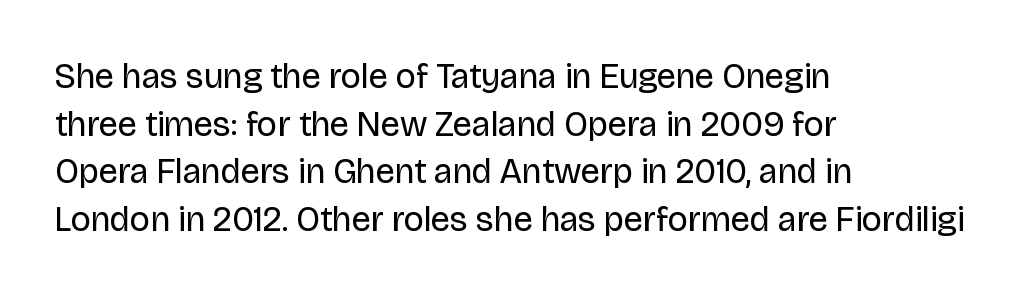
Caption: face not bold, strokes unweighted. Style check: upright. Honestly, the row spacing looks completely unremarkable. Left-aligned paragraph, ragged on the right. The characters display no serif detailing; their extremities are plain. Tracking here is standard; glyphs follow each other at the usual distance.
